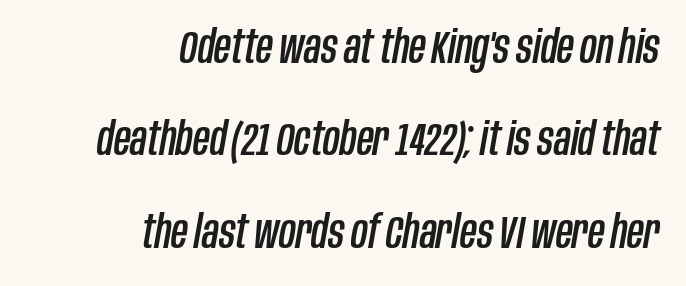
These lines are rendered in a variable-pitch font. Slanted lettering throughout. Characters follow at the spacing the type designer built in. Notice the wide empty band between every row — that's loose leading. No word sits above an underline.
